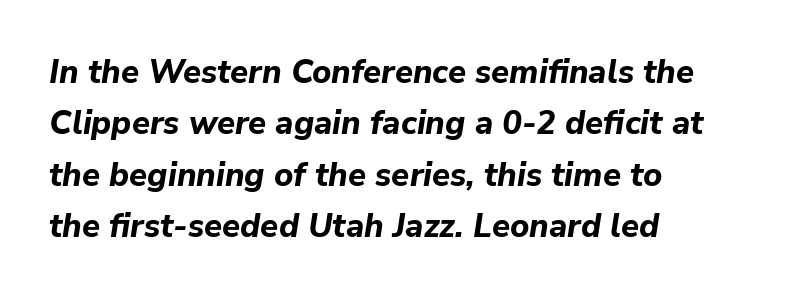
{"italic": "yes", "lean": "right", "slant_degrees": 9, "bold": "yes", "weight": "bold", "width": "normal", "stroke_contrast": "low", "x_height": "medium", "monospaced": "no", "underline": "no", "align": "left", "line_spacing": "normal", "line_spacing_ratio": 1.56, "letter_spacing": "normal", "letter_spacing_em": 0.0, "glyph_px": 33}
